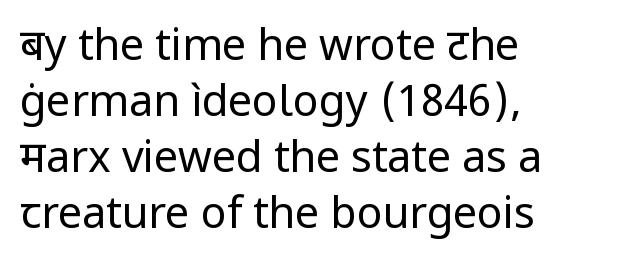
The words here are not underlined. A typesetter would mark this as roman, not italic. The letters sit at their default tracking, neither squeezed nor spread. Typeset ragged right — the left edge is the straight one. The letters advance in unequal steps, a hallmark of proportional type. Font category for this specimen: sans-serif.
